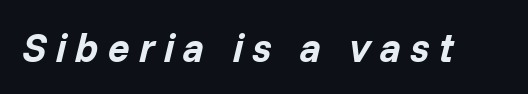
The image shows 40 px bold type, italic (leaning right); set unusually wide letter spacing (+0.23 em), not underlined; low stroke contrast and a medium x-height.
